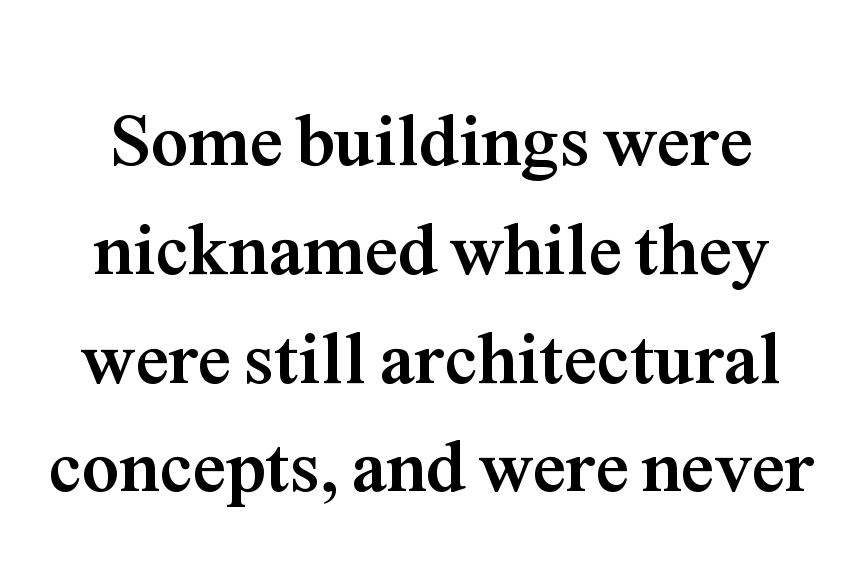
Each word holds together tightly as a unit, with standard inter-letter gaps. The space beneath each line is pristine and unruled. A typesetter would call this proportional, since set widths differ per character. Is the type bold? Yes — the strokes are clearly thick and heavy. The face used here is seriffed, in the tradition of book romans.
